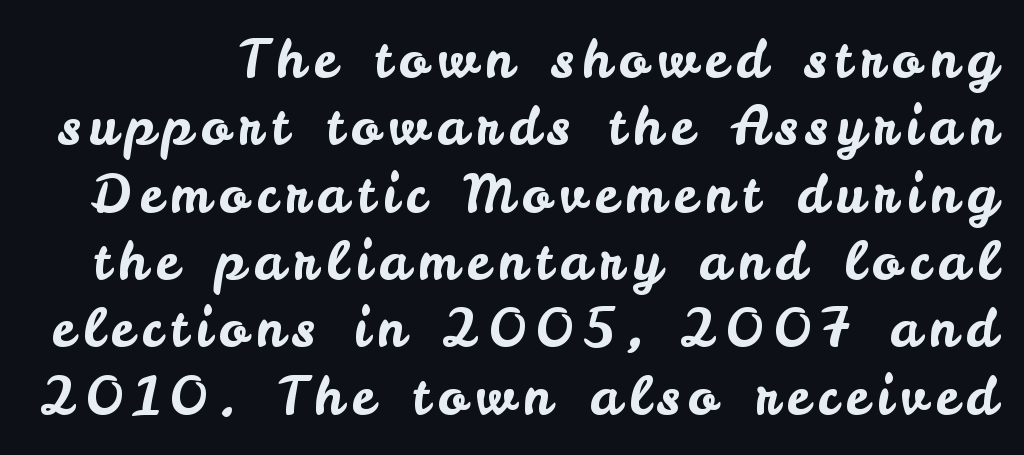
The image shows 53 px sans-serif type; set normal line spacing (1.27x), not underlined; low stroke contrast and a small x-height.
